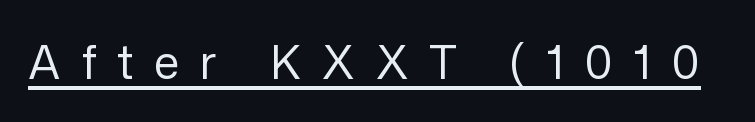
Q: Is the text bold? A: No.
Q: Is the text italic (slanted)? A: No, it is upright.
Q: Is the typeface a serif or a sans-serif typeface? A: Sans-serif.
Q: Is the text underlined? A: Yes.
Q: Is the spacing between letters normal or unusually wide? A: Unusually wide.
Q: Width (condensed, normal, or wide)? A: Normal.
Q: Stroke contrast? A: Low.
Q: x-height? A: Medium.
Q: Monospaced? A: No.
